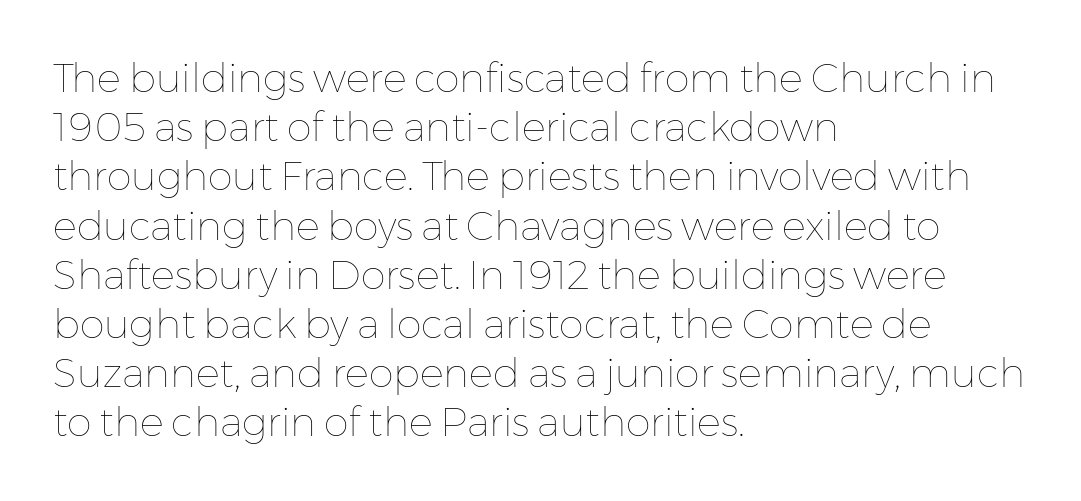
{"italic": "no", "bold": "no", "weight": "thin", "width": "normal", "stroke_contrast": "low", "x_height": "medium", "monospaced": "no", "underline": "no", "align": "left", "line_spacing_ratio": 1.23, "letter_spacing": "normal", "letter_spacing_em": 0.0, "glyph_px": 40}
